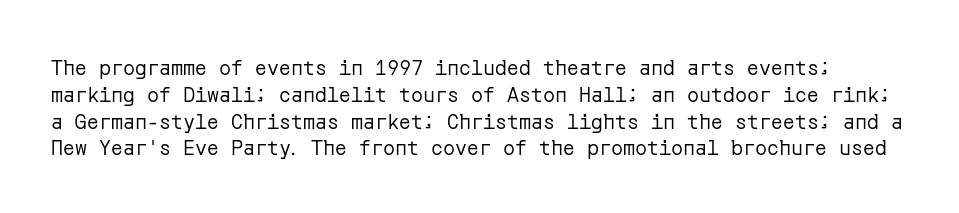
Q: Is the text bold? A: No.
Q: Is the text italic (slanted)? A: No, it is upright.
Q: Is the text underlined? A: No.
Q: Is the spacing between letters normal or unusually wide? A: Normal.
Q: Is the spacing between lines tight, normal or loose? A: Normal.
